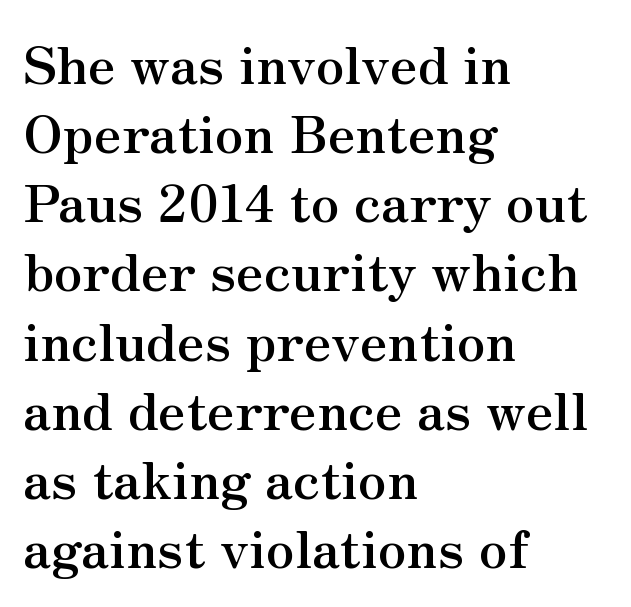
Serif or sans? Serif — the stroke terminals have little feet. Unmarked baselines from the first word to the last. Horizontal bands of white between lines are of average thickness. The specimen reads as upright at a glance. The tracking reads as untouched default to a designer's eye.
